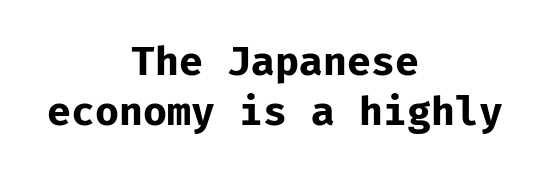
Q: Is the text bold? A: Yes.
Q: Is the text italic (slanted)? A: No, it is upright.
Q: Is the typeface a serif or a sans-serif typeface? A: Sans-serif.
Q: Is the text underlined? A: No.
Q: How is the paragraph aligned? A: Centered.
Q: Is the spacing between letters normal or unusually wide? A: Normal.
Q: Is the spacing between lines tight, normal or loose? A: Normal.
Q: Width (condensed, normal, or wide)? A: Normal.
Q: Stroke contrast? A: Low.
Q: x-height? A: Medium.
